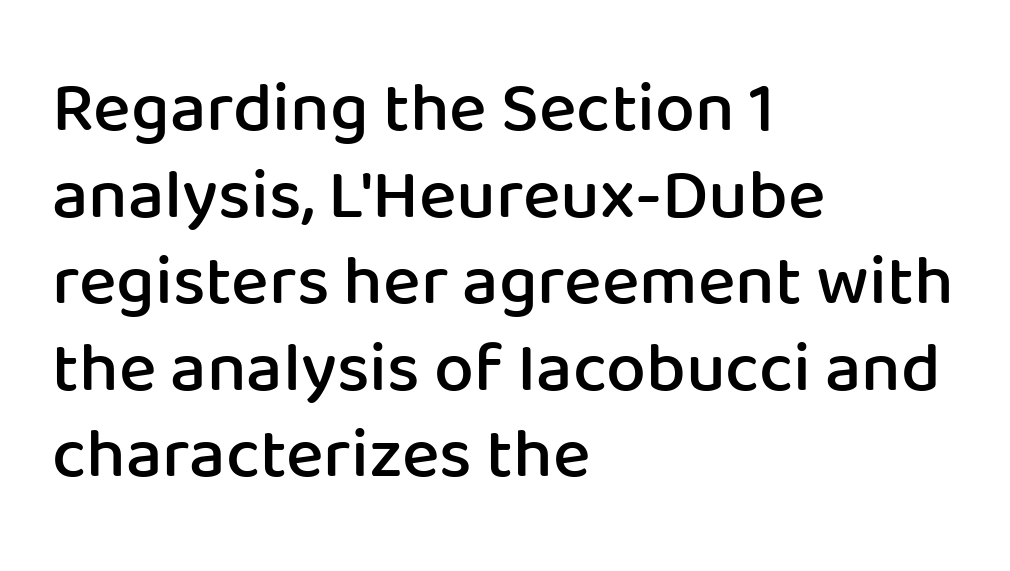
The image shows 71 px semibold sans-serif type, upright; set left-aligned, line spacing 1.22x, normal letter spacing, not underlined; low stroke contrast and a medium x-height.
